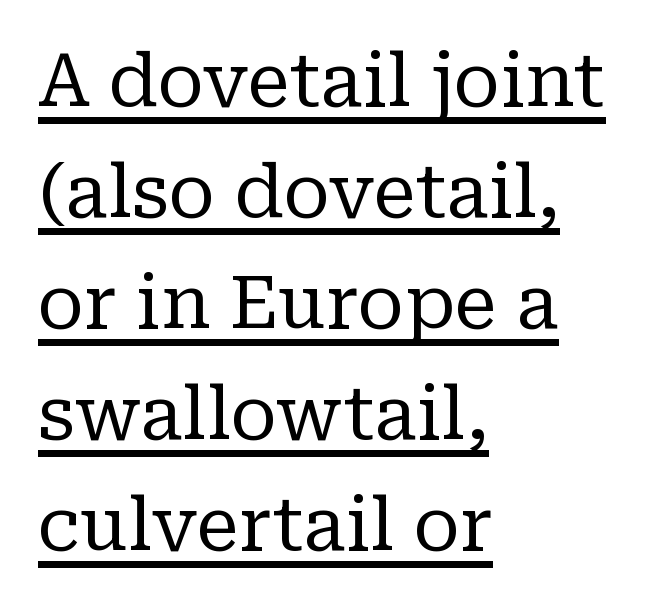
{"serif": "yes", "italic": "no", "bold": "no", "weight": "regular", "width": "normal", "stroke_contrast": "low", "x_height": "medium", "monospaced": "no", "underline": "yes", "align": "left", "line_spacing": "normal", "line_spacing_ratio": 1.52, "letter_spacing": "normal", "letter_spacing_em": 0.0, "glyph_px": 73}
